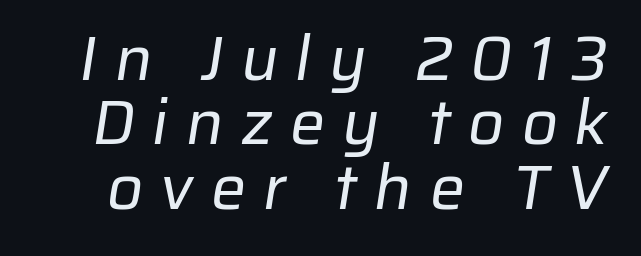
{"serif": "no", "bold": "no", "weight": "regular", "width": "normal", "stroke_contrast": "low", "x_height": "medium", "monospaced": "no", "underline": "no", "line_spacing": "tight", "line_spacing_ratio": 1.02, "letter_spacing": "wide", "letter_spacing_em": 0.27, "glyph_px": 63}
